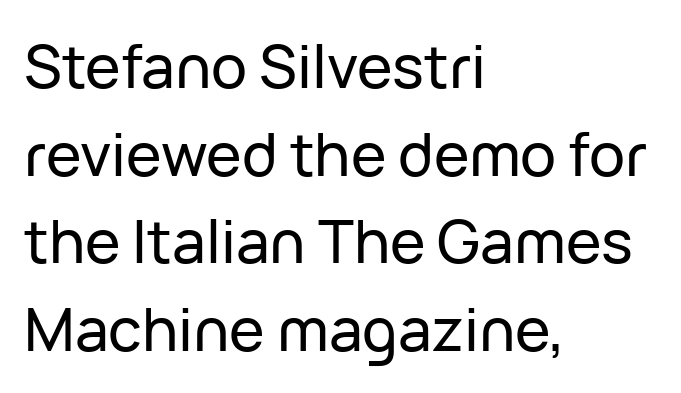
These lines were composed using upright roman letters. This sample has the flowing, uneven cadence of proportional lettering. The space between consecutive lines is moderate. How are the letters spaced? Ordinarily, with no added tracking. I'd call this a sans setting — the letters go barefoot. Letters rest on an invisible, unmarked baseline.
